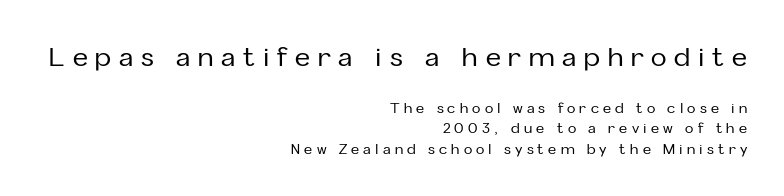
Q: Is the text italic (slanted)? A: No, it is upright.
Q: Is the text underlined? A: No.
Q: How is the paragraph aligned? A: Right-aligned.
Q: Is the spacing between letters normal or unusually wide? A: Unusually wide.
Q: Is the spacing between lines tight, normal or loose? A: Normal.
Q: Which block of text is set in a larger size, the first (top) or the second (bottom)? A: The first (top) one.
